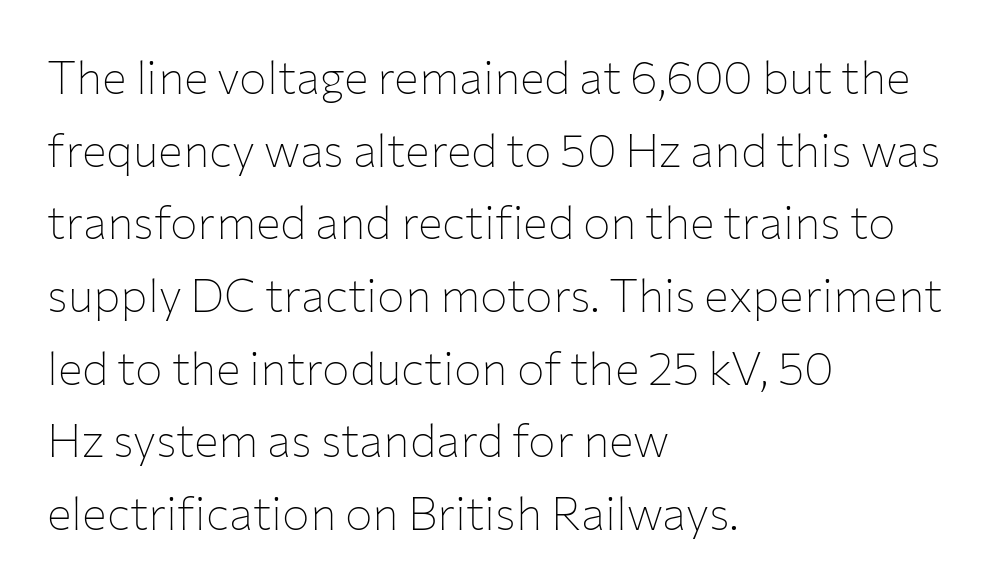
Compared with typical paragraphs, the rows here are spaced about the same. The rendering shows plain stroke endings on the letterforms — a sans-serif design. Decoration check: the copy has no underline. A typesetter would call this zero additional tracking. Notice how the stems are strictly vertical — no italics here.
